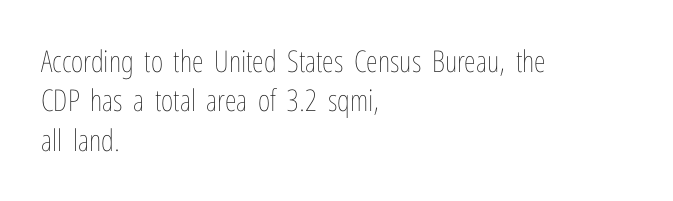
Q: Is the text bold? A: No.
Q: Is the text italic (slanted)? A: No, it is upright.
Q: Is the text underlined? A: No.
Q: How is the paragraph aligned? A: Left-aligned.
Q: Is the spacing between letters normal or unusually wide? A: Normal.
Q: Is the spacing between lines tight, normal or loose? A: Normal.
Q: Width (condensed, normal, or wide)? A: Condensed.
Q: Stroke contrast? A: Low.
Q: x-height? A: Medium.
Q: Monospaced? A: No.
